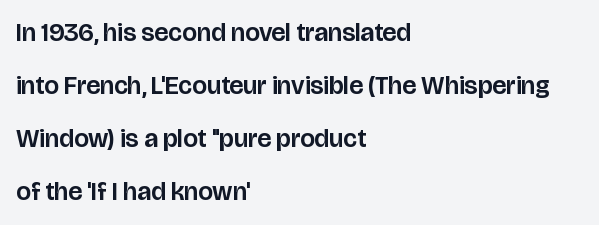
{"italic": "no", "underline": "no", "align": "left", "line_spacing": "loose", "line_spacing_ratio": 2.04, "letter_spacing": "normal", "letter_spacing_em": 0.0, "glyph_px": 26}
